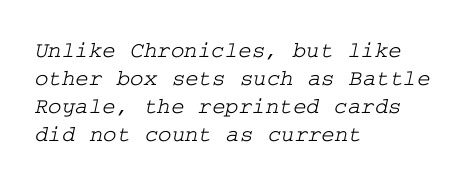
The image shows 23 px text type; set left-aligned, line spacing 1.22x, normal letter spacing, not underlined.
